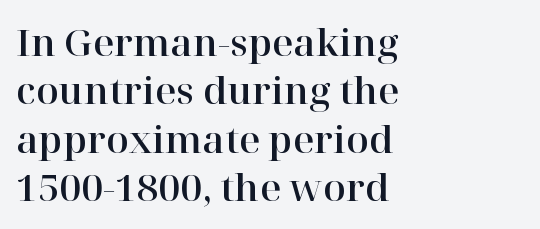
The image shows 37 px serif type, upright; set left-aligned, normal line spacing (1.31x), normal letter spacing, not underlined; high stroke contrast and a medium x-height.
